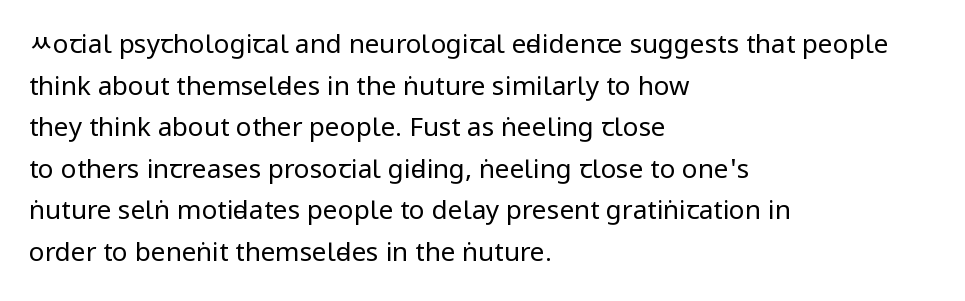
{"italic": "no", "bold": "no", "underline": "no", "align": "left", "line_spacing": "normal", "line_spacing_ratio": 1.6, "letter_spacing": "normal", "letter_spacing_em": 0.0, "glyph_px": 26}
